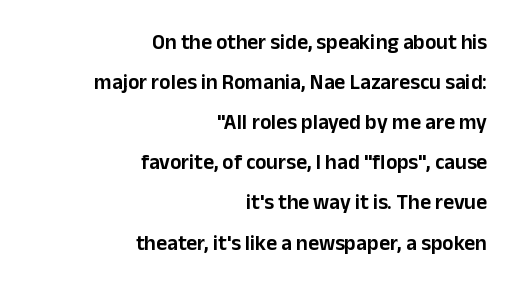
Q: Is the text italic (slanted)? A: No, it is upright.
Q: Is the text underlined? A: No.
Q: How is the paragraph aligned? A: Right-aligned.
Q: Is the spacing between letters normal or unusually wide? A: Normal.
Q: Is the spacing between lines tight, normal or loose? A: Loose.
